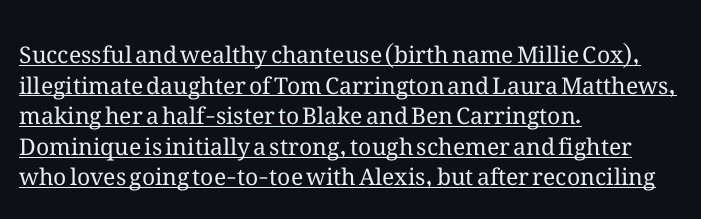
{"italic": "no", "bold": "no", "underline": "yes", "align": "left", "line_spacing": "normal", "line_spacing_ratio": 1.33, "letter_spacing": "normal", "letter_spacing_em": 0.0, "glyph_px": 23}
